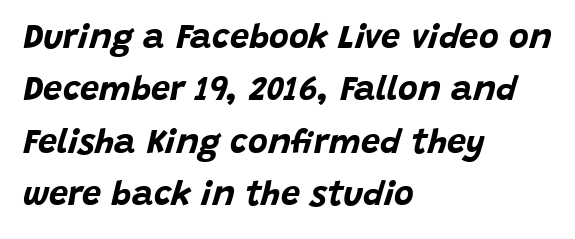
{"italic": "yes", "lean": "right", "slant_degrees": 15, "bold": "yes", "weight": "bold", "width": "normal", "stroke_contrast": "low", "x_height": "large", "monospaced": "no", "underline": "no", "align": "left", "line_spacing": "normal", "line_spacing_ratio": 1.54, "letter_spacing": "normal", "letter_spacing_em": 0.0, "glyph_px": 34}
